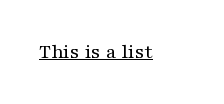
The image shows 21 px text type, upright; set normal letter spacing, underlined.
